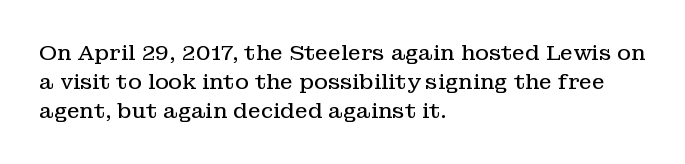
The image shows 21 px text type, upright; set left-aligned, normal line spacing (1.37x), normal letter spacing, not underlined.
